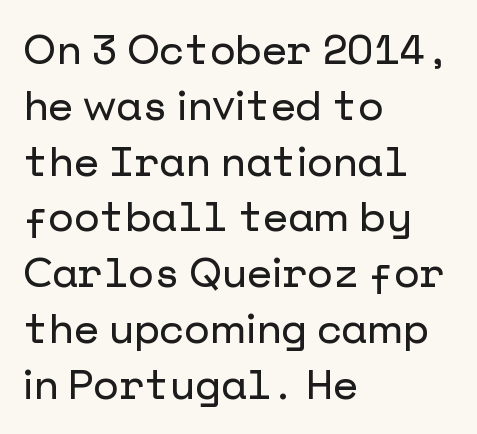
The image shows 41 px sans-serif type, upright; set left-aligned, normal line spacing (1.36x), normal letter spacing, not underlined; low stroke contrast and a medium x-height.
